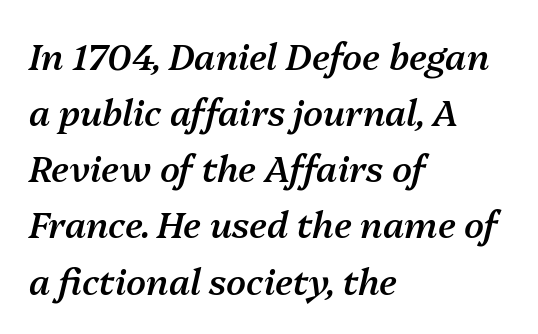
Q: Is the text bold? A: Semi-bold.
Q: Is the text italic (slanted)? A: Yes, it leans right by about 13 degrees.
Q: Is the text underlined? A: No.
Q: How is the paragraph aligned? A: Left-aligned.
Q: Is the spacing between letters normal or unusually wide? A: Normal.
Q: Is the spacing between lines tight, normal or loose? A: Normal.
Q: Width (condensed, normal, or wide)? A: Normal.
Q: Stroke contrast? A: Medium.
Q: x-height? A: Medium.
Q: Monospaced? A: No.
